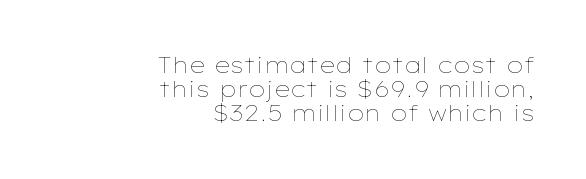
The image shows 22 px text type, upright; set right-aligned, tight line spacing (1.1x), normal letter spacing, not underlined.
